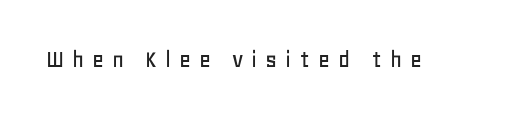
Q: Is the text italic (slanted)? A: No, it is upright.
Q: Is the text underlined? A: No.
Q: Is the spacing between letters normal or unusually wide? A: Unusually wide.
